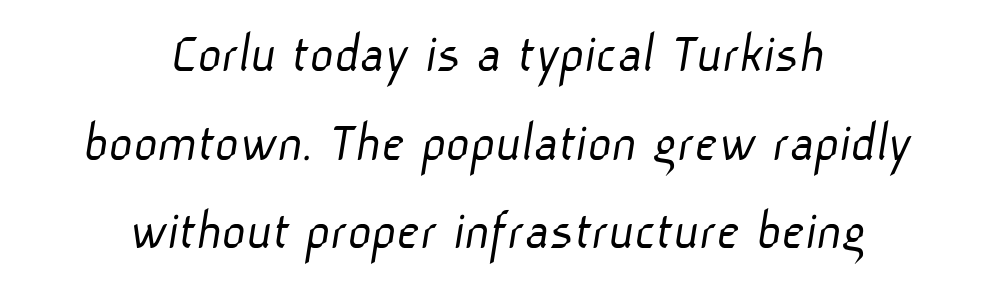
Which margin do the lines hug? Neither — every line sits in the middle. Has an underline been added? It has not. Is this a sans? Yes — the strokes have no serifs. Each new line begins a customary step beneath the previous one. You could not count columns in this text — the font is proportionally spaced. On a weight scale, this lands at 450 or below.
